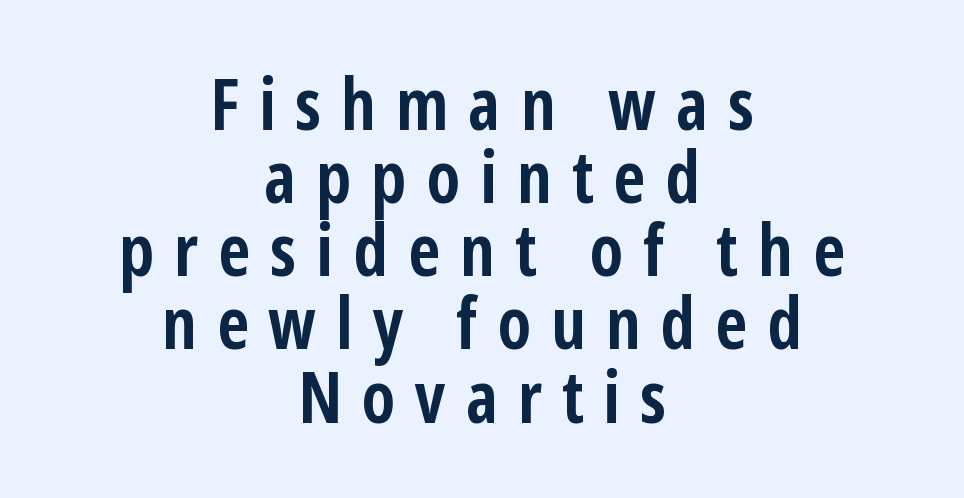
The image shows 71 px semibold, condensed sans-serif type, upright; set centered, tight line spacing (1.03x), unusually wide letter spacing (+0.28 em), not underlined; low stroke contrast and a medium x-height.
